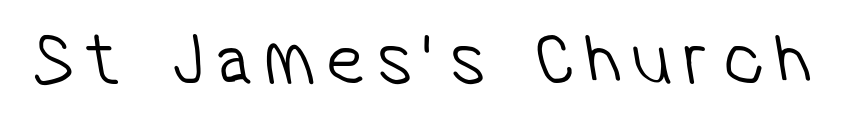
Q: Is the text bold? A: No.
Q: Is the typeface a serif or a sans-serif typeface? A: Sans-serif.
Q: Is the text underlined? A: No.
Q: Width (condensed, normal, or wide)? A: Condensed.
Q: Stroke contrast? A: Low.
Q: x-height? A: Medium.
Q: Monospaced? A: No.
